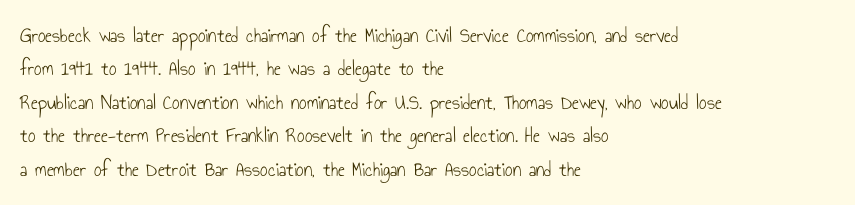
Q: Is the text bold? A: No.
Q: Is the text italic (slanted)? A: No, it is upright.
Q: Is the text underlined? A: No.
Q: How is the paragraph aligned? A: Left-aligned.
Q: Is the spacing between letters normal or unusually wide? A: Normal.
Q: Is the spacing between lines tight, normal or loose? A: Normal.
